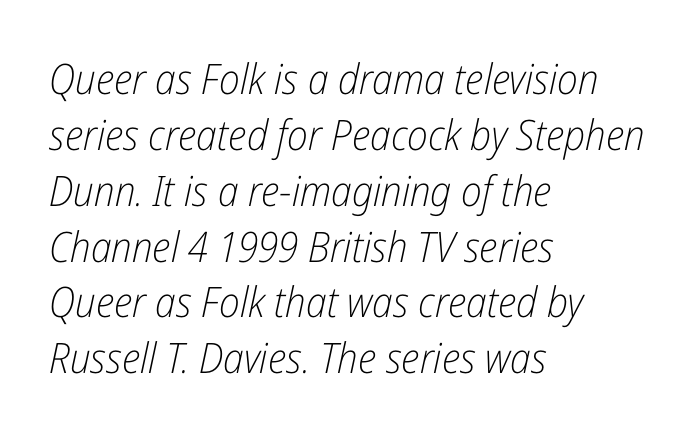
Q: Is the text bold? A: No.
Q: Is the text italic (slanted)? A: Yes, it leans right by about 12 degrees.
Q: Is the text underlined? A: No.
Q: How is the paragraph aligned? A: Left-aligned.
Q: Is the spacing between letters normal or unusually wide? A: Normal.
Q: Is the spacing between lines tight, normal or loose? A: Normal.
Q: Width (condensed, normal, or wide)? A: Condensed.
Q: Stroke contrast? A: Low.
Q: x-height? A: Medium.
Q: Monospaced? A: No.
